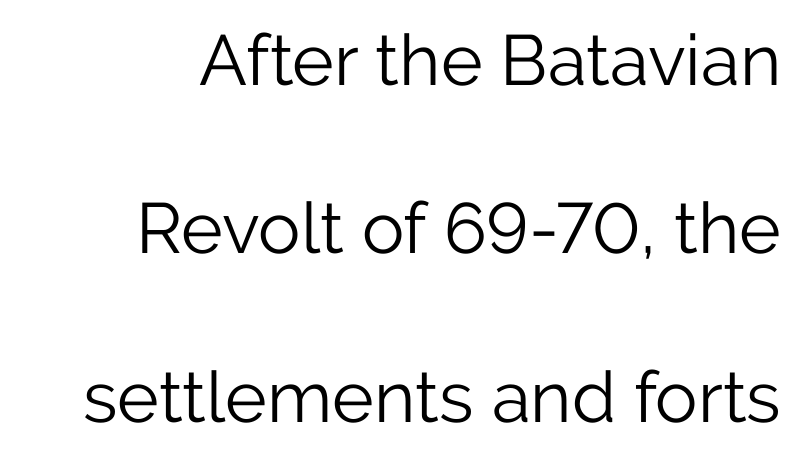
Q: Is the text bold? A: No.
Q: Is the text italic (slanted)? A: No, it is upright.
Q: Is the typeface a serif or a sans-serif typeface? A: Sans-serif.
Q: Is the text underlined? A: No.
Q: How is the paragraph aligned? A: Right-aligned.
Q: Is the spacing between letters normal or unusually wide? A: Normal.
Q: Is the spacing between lines tight, normal or loose? A: Loose.
Q: Width (condensed, normal, or wide)? A: Normal.
Q: Stroke contrast? A: Low.
Q: x-height? A: Medium.
Q: Monospaced? A: No.
